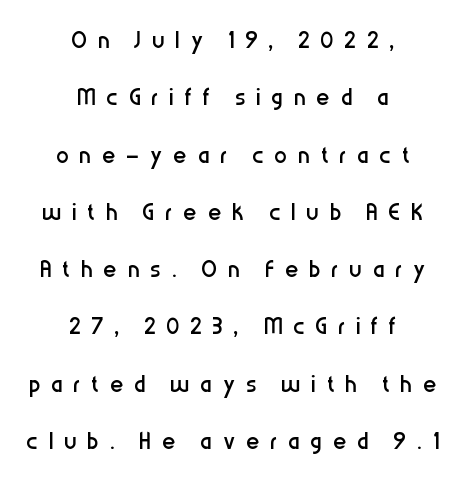
Look at the tracking — it's clearly loosened, letters drifting apart. The passage is arranged like a title page — every line centered. No letter is thick-stroked: the sample isn't bold. Tall strokes in this sample are plumb rather than angled. The font family rendered here belongs to the sans-serif group.
